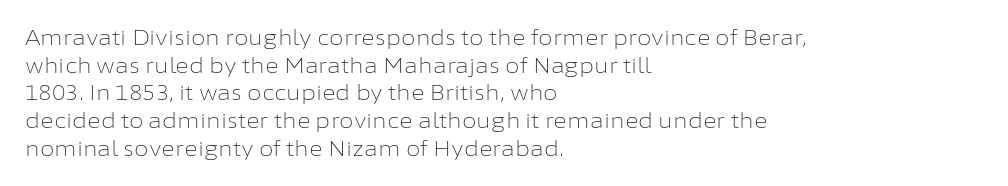
{"italic": "no", "bold": "no", "underline": "no", "align": "left", "line_spacing": "normal", "line_spacing_ratio": 1.32, "letter_spacing": "normal", "letter_spacing_em": 0.0, "glyph_px": 21}
